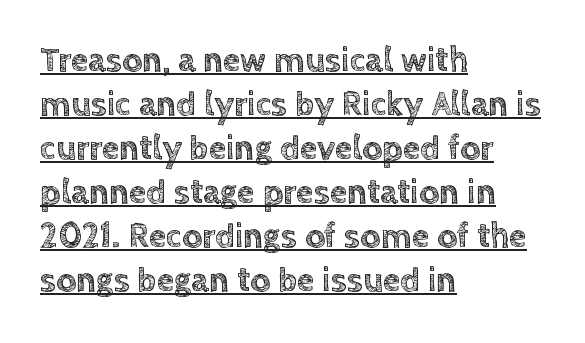
The image shows 35 px text type, upright; set left-aligned, normal line spacing (1.26x), normal letter spacing, underlined; a large x-height.
